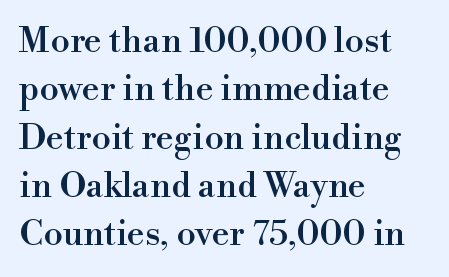
Q: Is the text italic (slanted)? A: No, it is upright.
Q: Is the typeface a serif or a sans-serif typeface? A: Serif.
Q: Is the text underlined? A: No.
Q: How is the paragraph aligned? A: Left-aligned.
Q: Is the spacing between letters normal or unusually wide? A: Normal.
Q: Is the spacing between lines tight, normal or loose? A: Normal.
Q: Width (condensed, normal, or wide)? A: Normal.
Q: Stroke contrast? A: High.
Q: x-height? A: Small.
Q: Monospaced? A: No.
